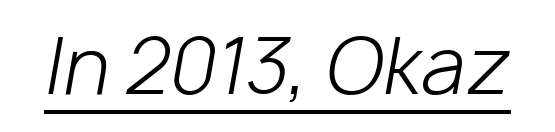
The face used here is proportionally spaced, like ordinary book or web type. This is oblique type, the kind used for emphasis or titles. The line texture is even and compact thanks to regular tracking. This is not heavy type; no bold has been used. The typesetter has applied underlining to the passage shown.
